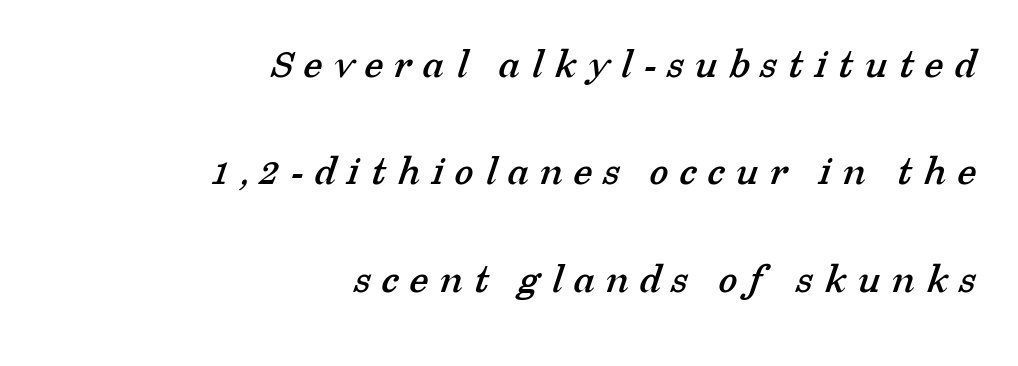
Descenders are the only things crossing below the line. What's the leading like? Stretched, with rows far apart. These lines are rendered in a variable-pitch font. The paragraph shown leans on its right margin. A typesetter would label this face a serif. Students, note that the glyphs here are deliberately spaced far apart.
